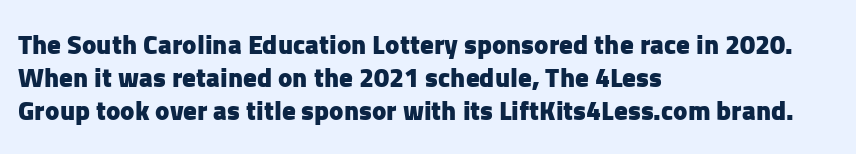
{"italic": "no", "bold": "yes", "underline": "no", "align": "left", "line_spacing_ratio": 1.22, "letter_spacing": "normal", "letter_spacing_em": 0.0, "glyph_px": 27}
